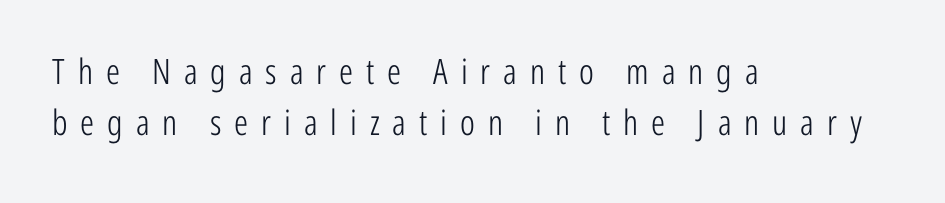
{"serif": "no", "italic": "no", "bold": "no", "weight": "light", "width": "condensed", "stroke_contrast": "low", "x_height": "medium", "monospaced": "no", "underline": "no", "align": "left", "line_spacing": "normal", "line_spacing_ratio": 1.47, "letter_spacing": "wide", "letter_spacing_em": 0.37, "glyph_px": 35}
